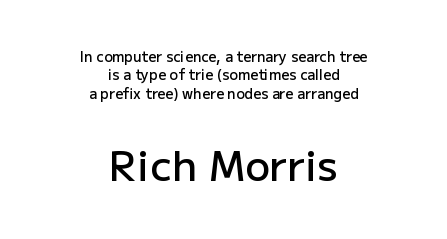
{"serif": "no", "italic": "no", "bold": "semi", "weight": "semibold", "width": "normal", "stroke_contrast": "low", "x_height": "medium", "monospaced": "no", "underline": "no", "align": "center", "line_spacing": "normal", "line_spacing_ratio": 1.32, "letter_spacing": "normal", "letter_spacing_em": 0.0, "larger_block": "second", "size_ratio": 2.93, "glyph_px": 41}
